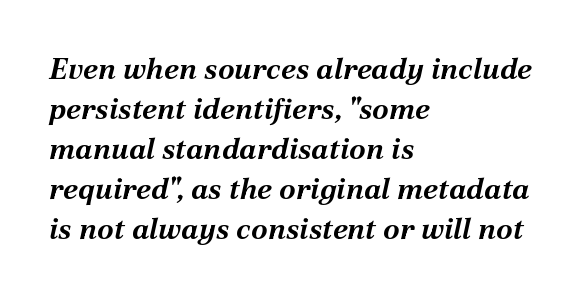
A typesetter would call this proportional, since set widths differ per character. The typography opts for an oblique posture over an upright one. The type is set solid horizontally, with unmodified tracking. Emphasis by weight is at full strength: bold. A clean baseline with only descenders dipping below it. How would I describe the line gaps? Plain and ordinary.
